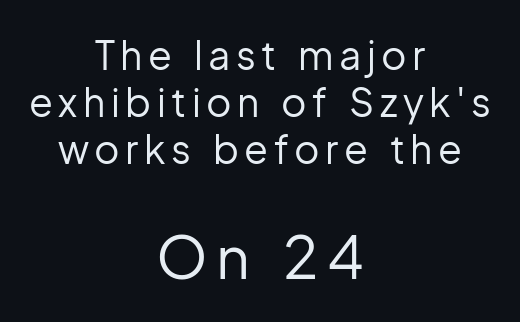
{"serif": "no", "italic": "no", "bold": "no", "weight": "regular", "width": "normal", "stroke_contrast": "low", "x_height": "medium", "monospaced": "no", "underline": "no", "align": "center", "line_spacing_ratio": 1.2, "larger_block": "second", "size_ratio": 1.51, "glyph_px": 59}
